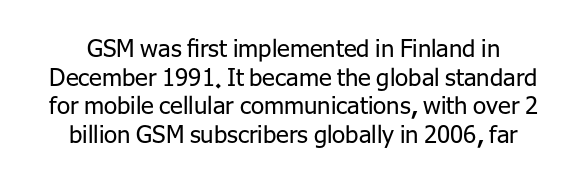
{"italic": "no", "bold": "no", "underline": "no", "line_spacing_ratio": 1.19, "letter_spacing": "normal", "letter_spacing_em": 0.0, "glyph_px": 24}
